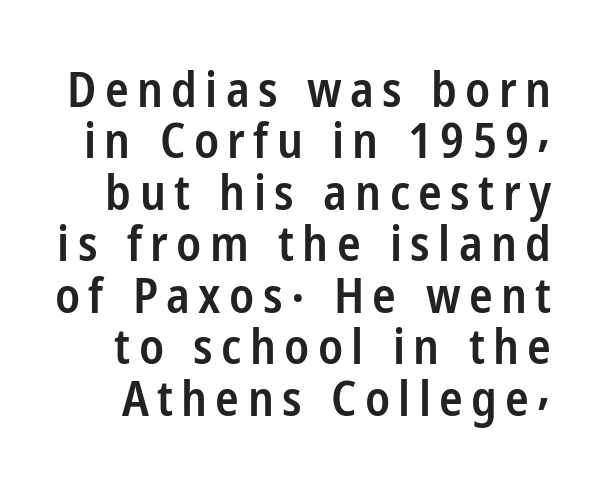
Heft: intermediate — a semibold. Proportional: the letters do not fall into vertical columns. The line-height multiplier appears low, near solid setting. These lines are composed in type without serifs. The passage shown is not underscored anywhere. It's the straight-up-and-down kind of type.
